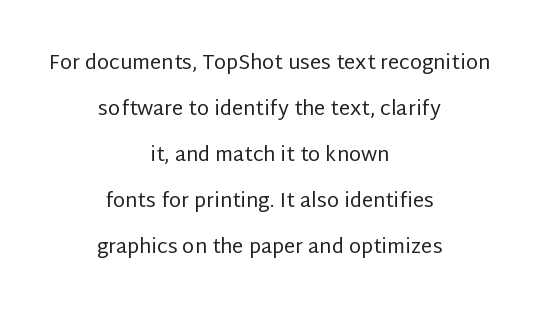
Posture: straight, roman, zero tilt. Look at the tracking — it's just the regular setting, nothing added. This reads as an unemphasized weight, regular at the heaviest. How would I describe the line gaps? Wide and relaxed. The glyphs are unaccompanied by any horizontal stroke below them.
